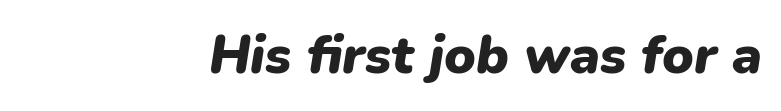
The lettering tilts uniformly, giving the passage an italic look. Underlining? Definitely not there. The characters look thick and weighty, a clear bold. The rendering anchors every line to the right-hand side. Default kerning and tracking; the words read as compact shapes.
